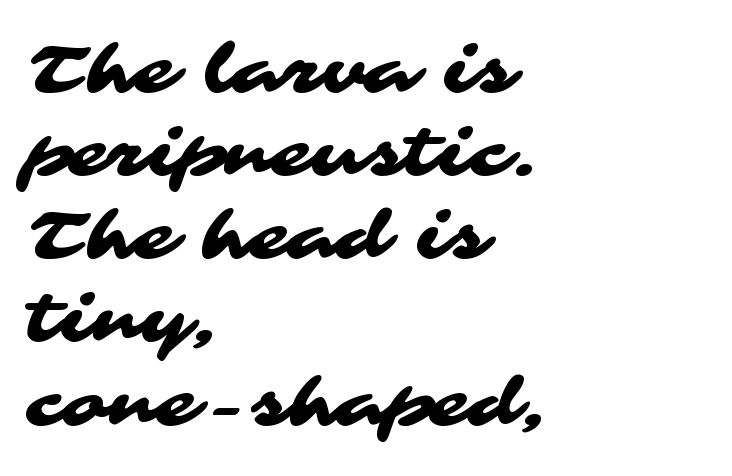
The image shows 66 px wide sans-serif type; set left-aligned, normal line spacing (1.26x), normal letter spacing, not underlined; medium stroke contrast and a medium x-height.
